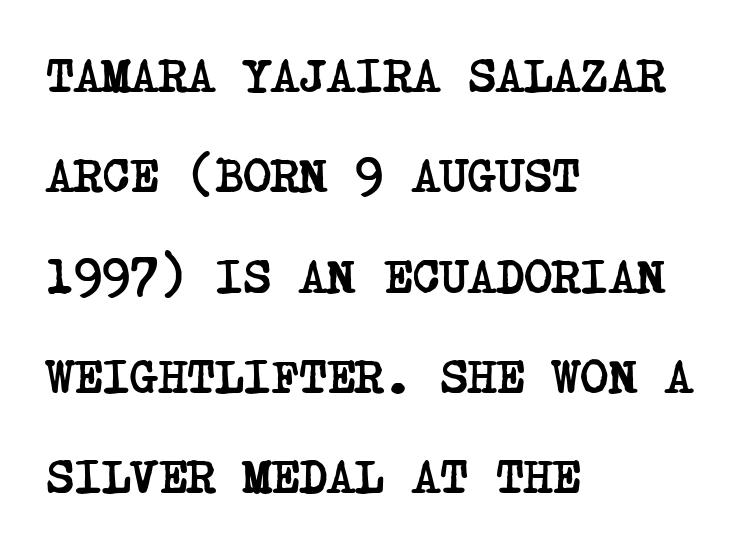
The image shows 48 px semibold, condensed serif type; set left-aligned, loose line spacing (2.09x), normal letter spacing, not underlined; low stroke contrast and a large x-height.
